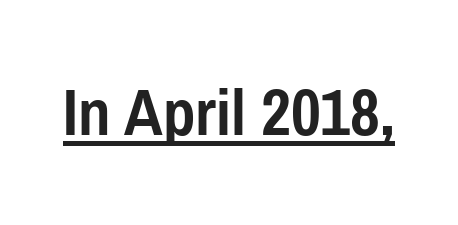
This sample uses a sans-serif face. In terms of posture, this sample is upright. This sample carries an underscore along the baseline area. What weight is shown? A full bold with thick strokes.
